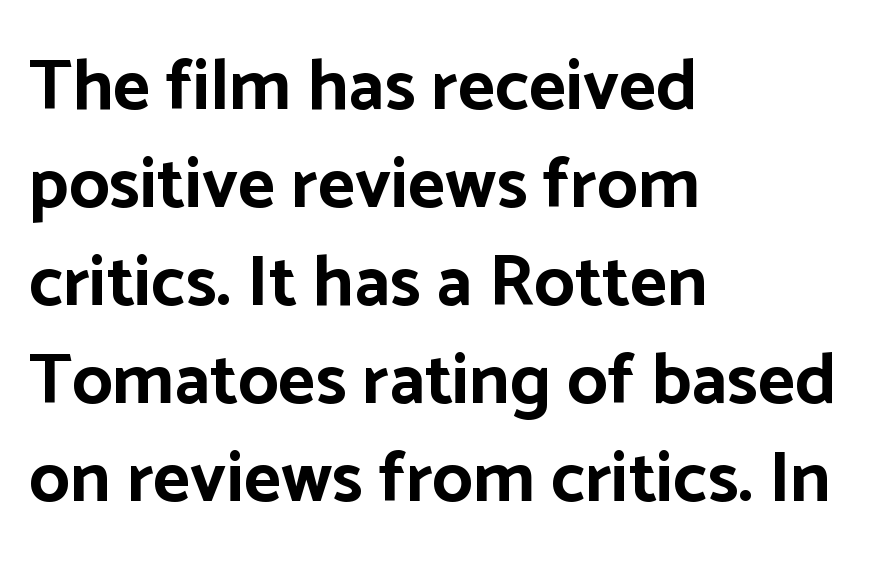
Q: Is the text bold? A: Yes.
Q: Is the text italic (slanted)? A: No, it is upright.
Q: Is the typeface a serif or a sans-serif typeface? A: Sans-serif.
Q: Is the text underlined? A: No.
Q: How is the paragraph aligned? A: Left-aligned.
Q: Is the spacing between letters normal or unusually wide? A: Normal.
Q: Is the spacing between lines tight, normal or loose? A: Normal.
Q: Width (condensed, normal, or wide)? A: Normal.
Q: Stroke contrast? A: Low.
Q: x-height? A: Medium.
Q: Monospaced? A: No.
